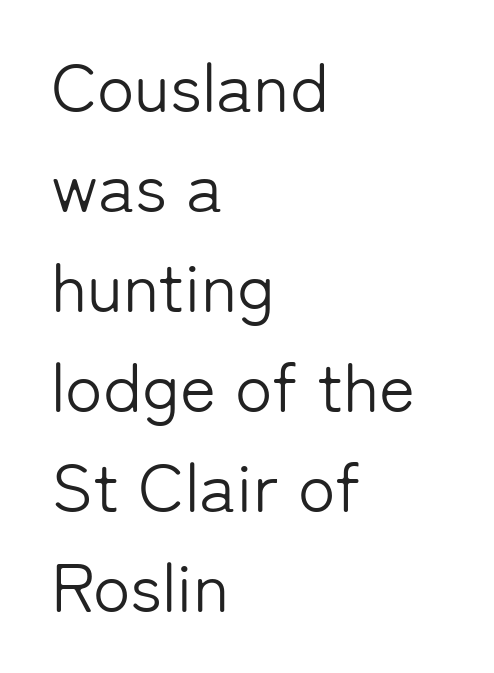
Q: Is the text bold? A: No.
Q: Is the text italic (slanted)? A: No, it is upright.
Q: Is the typeface a serif or a sans-serif typeface? A: Sans-serif.
Q: Is the text underlined? A: No.
Q: How is the paragraph aligned? A: Left-aligned.
Q: Is the spacing between letters normal or unusually wide? A: Normal.
Q: Is the spacing between lines tight, normal or loose? A: Normal.
Q: Width (condensed, normal, or wide)? A: Normal.
Q: Stroke contrast? A: Low.
Q: x-height? A: Medium.
Q: Monospaced? A: No.
